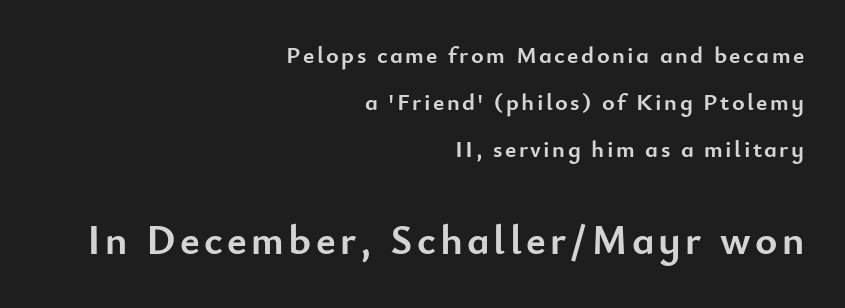
{"serif": "no", "italic": "no", "bold": "yes", "weight": "semibold", "width": "normal", "stroke_contrast": "low", "x_height": "small", "monospaced": "no", "underline": "no", "align": "right", "line_spacing": "loose", "line_spacing_ratio": 1.95, "larger_block": "second", "size_ratio": 1.75, "glyph_px": 42}
